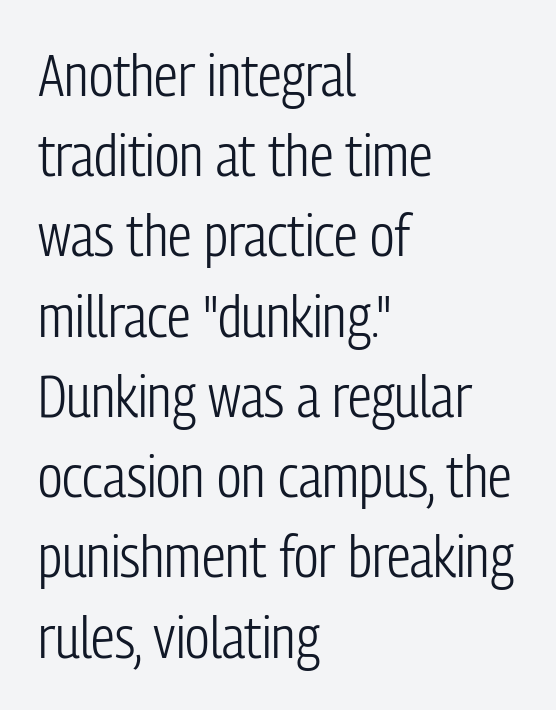
Q: Is the text bold? A: No.
Q: Is the text italic (slanted)? A: No, it is upright.
Q: Is the typeface a serif or a sans-serif typeface? A: Sans-serif.
Q: Is the text underlined? A: No.
Q: How is the paragraph aligned? A: Left-aligned.
Q: Is the spacing between letters normal or unusually wide? A: Normal.
Q: Is the spacing between lines tight, normal or loose? A: Normal.
Q: Width (condensed, normal, or wide)? A: Condensed.
Q: Stroke contrast? A: Low.
Q: x-height? A: Medium.
Q: Monospaced? A: No.
